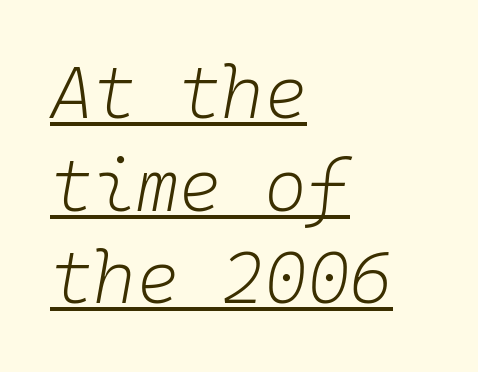
{"italic": "yes", "lean": "right", "slant_degrees": 10, "bold": "no", "weight": "light", "width": "normal", "stroke_contrast": "low", "x_height": "medium", "monospaced": "yes", "underline": "yes", "align": "left", "line_spacing": "normal", "line_spacing_ratio": 1.27, "letter_spacing": "normal", "letter_spacing_em": 0.0, "glyph_px": 73}
